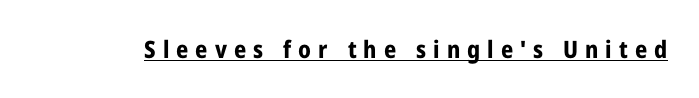
Q: Is the text bold? A: Yes.
Q: Is the text italic (slanted)? A: No, it is upright.
Q: Is the text underlined? A: Yes.
Q: Is the spacing between letters normal or unusually wide? A: Unusually wide.
